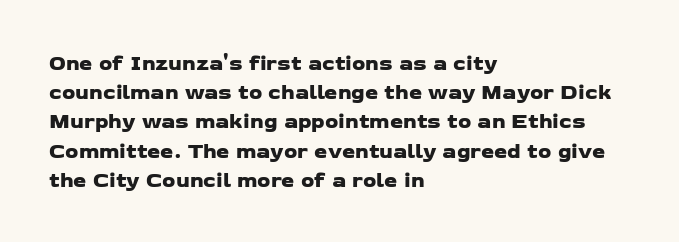
The gaps between neighbouring characters are ordinary and unremarkable. Compared with a centered layout, this one pins lines to the left instead. Decoration check: the copy has no underline. Baseline-to-baseline distance is the conventional proportion of letter height.
